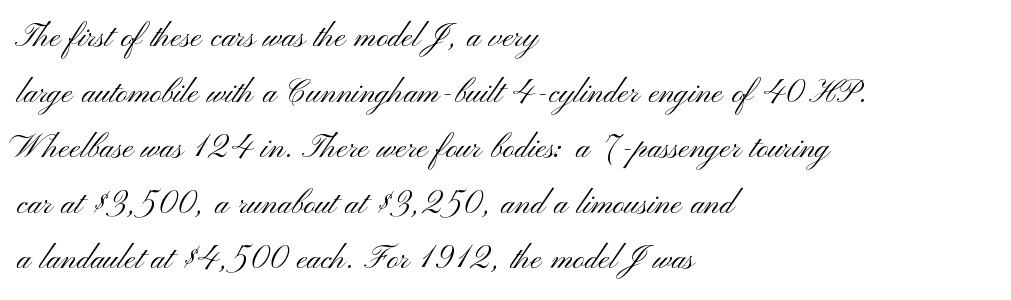
The image shows 40 px light, wide sans-serif type; set left-aligned, normal line spacing (1.39x), normal letter spacing, not underlined; medium stroke contrast and a small x-height.
